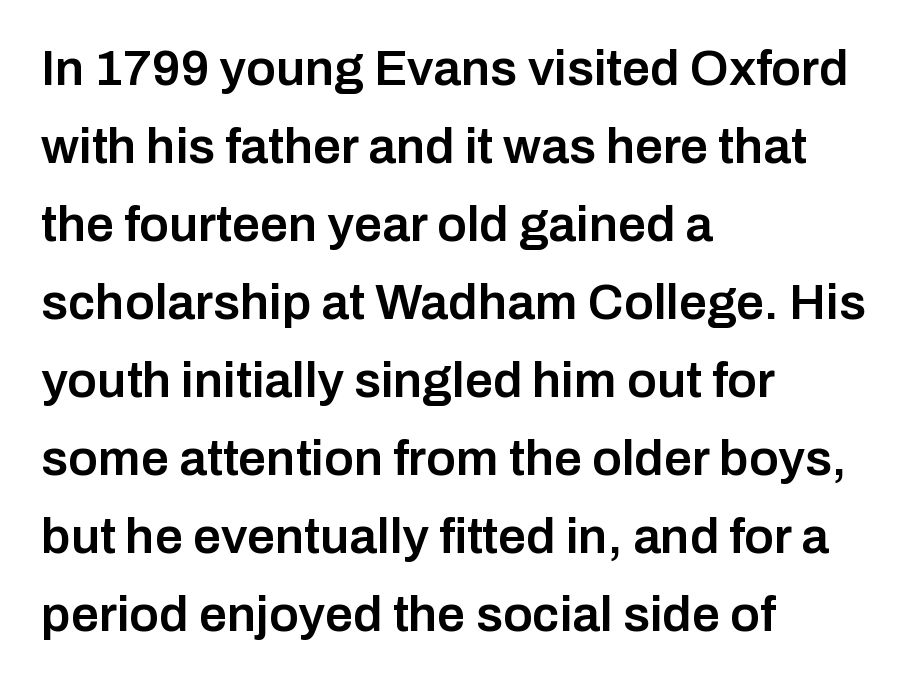
{"serif": "no", "italic": "no", "bold": "semi", "weight": "semibold", "width": "normal", "stroke_contrast": "low", "x_height": "medium", "monospaced": "no", "underline": "no", "align": "left", "line_spacing": "normal", "line_spacing_ratio": 1.56, "letter_spacing": "normal", "letter_spacing_em": 0.0, "glyph_px": 50}
